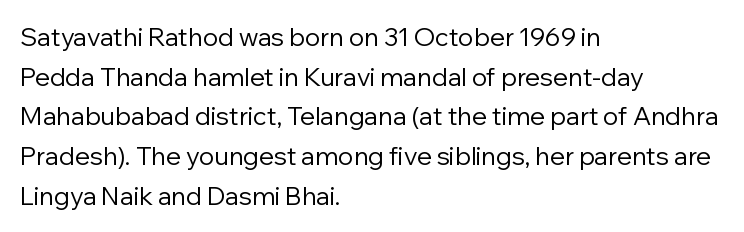
The image shows 25 px text type, upright; set left-aligned, normal line spacing (1.59x), normal letter spacing, not underlined.
